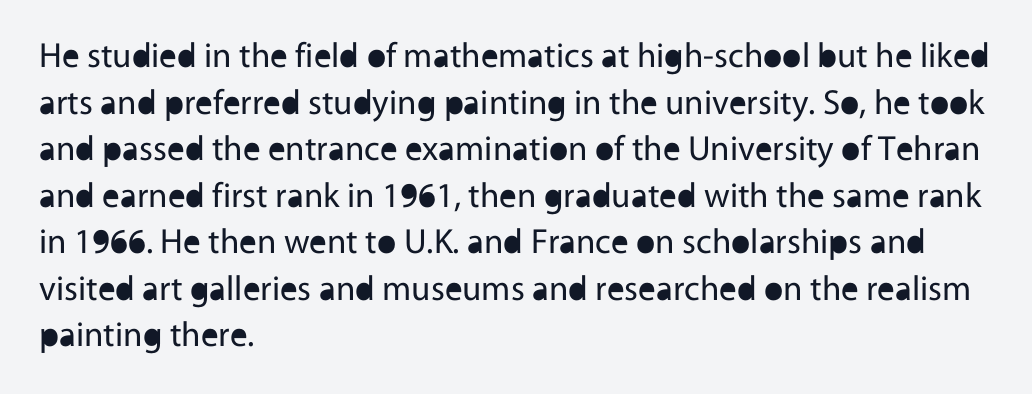
Q: Is the text bold? A: No.
Q: Is the text italic (slanted)? A: No, it is upright.
Q: Is the typeface a serif or a sans-serif typeface? A: Sans-serif.
Q: Is the text underlined? A: No.
Q: How is the paragraph aligned? A: Left-aligned.
Q: Is the spacing between letters normal or unusually wide? A: Normal.
Q: Is the spacing between lines tight, normal or loose? A: Normal.
Q: Width (condensed, normal, or wide)? A: Normal.
Q: x-height? A: Medium.
Q: Monospaced? A: No.
